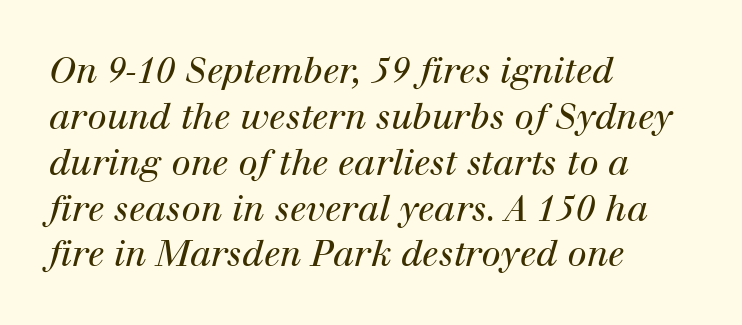
{"serif": "yes", "italic": "yes", "lean": "right", "slant_degrees": 12, "bold": "no", "weight": "regular", "width": "normal", "stroke_contrast": "high", "x_height": "medium", "monospaced": "no", "underline": "no", "align": "left", "line_spacing": "normal", "line_spacing_ratio": 1.31, "letter_spacing": "normal", "letter_spacing_em": 0.0, "glyph_px": 35}
